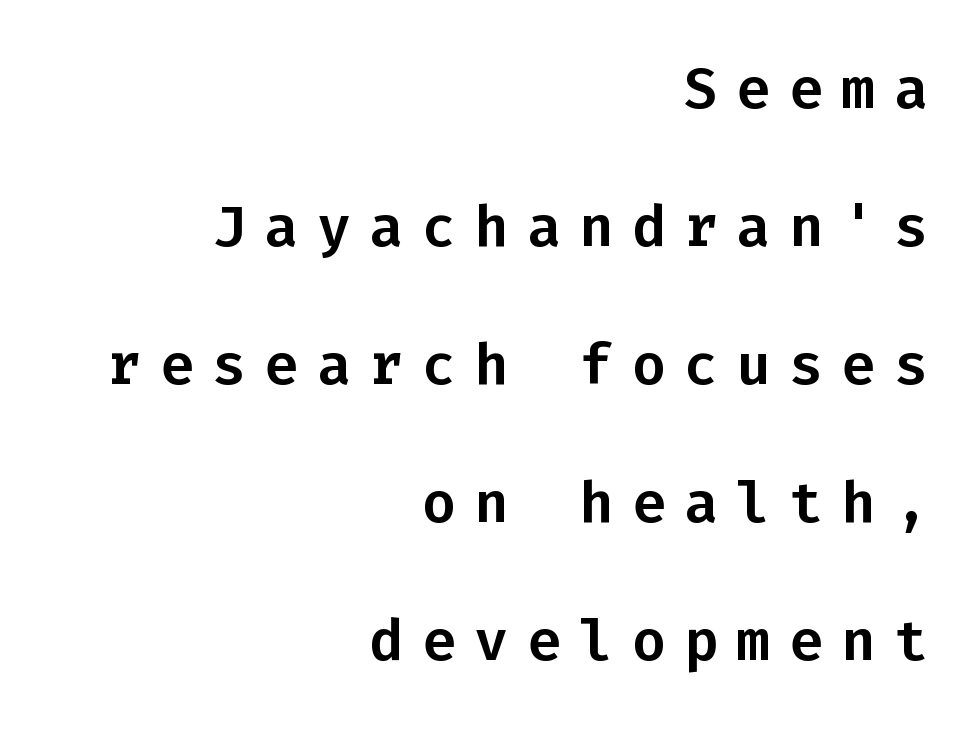
{"serif": "no", "italic": "no", "width": "normal", "stroke_contrast": "low", "x_height": "medium", "monospaced": "yes", "underline": "no", "align": "right", "line_spacing": "loose", "line_spacing_ratio": 2.42, "letter_spacing": "wide", "letter_spacing_em": 0.32, "glyph_px": 57}
